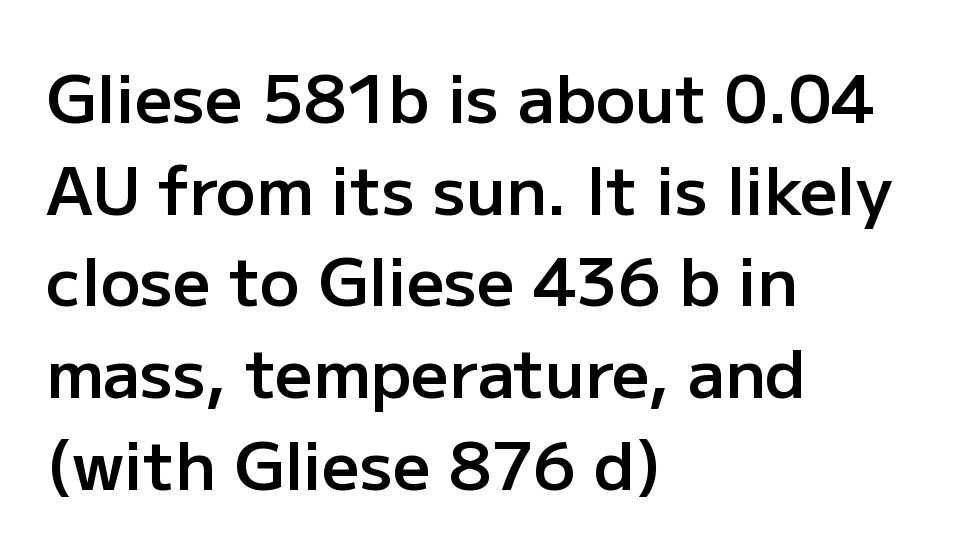
Stroke terminals: plain, sans-serif. Vertical strokes here are truly vertical. This sample uses plain, unmodified letter spacing. Each line starts at the same left margin while the right side varies.
